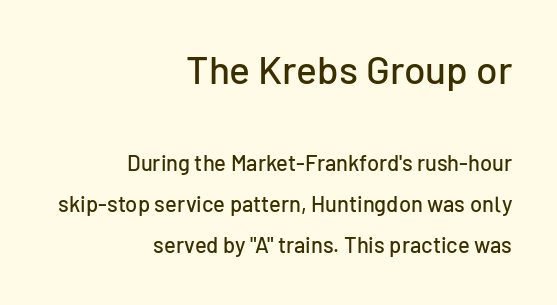
This sample has the flowing, uneven cadence of proportional lettering. Character size in the leading block exceeds that of the trailing block. The foot of each line stays bare and open. To sum up the face: it is a sans, with no serifs. Tracking here is standard; glyphs follow each other at the usual distance. A typesetter would mark this as roman, not italic.
